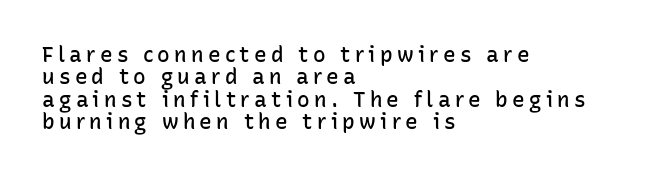
Q: Is the text bold? A: Semi-bold.
Q: Is the text italic (slanted)? A: No, it is upright.
Q: Is the text underlined? A: No.
Q: How is the paragraph aligned? A: Left-aligned.
Q: Is the spacing between letters normal or unusually wide? A: Unusually wide.
Q: Is the spacing between lines tight, normal or loose? A: Tight.
